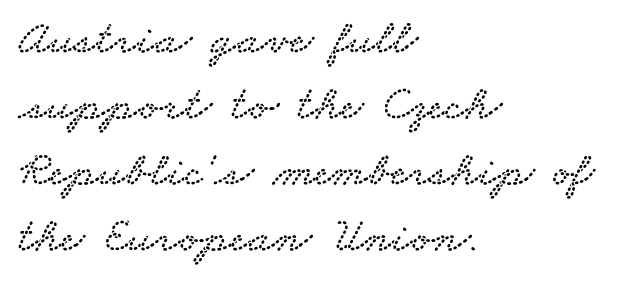
{"width": "wide", "stroke_contrast": "low", "x_height": "small", "monospaced": "no", "underline": "no", "align": "left", "line_spacing": "normal", "line_spacing_ratio": 1.35, "letter_spacing": "normal", "letter_spacing_em": 0.0, "glyph_px": 49}
